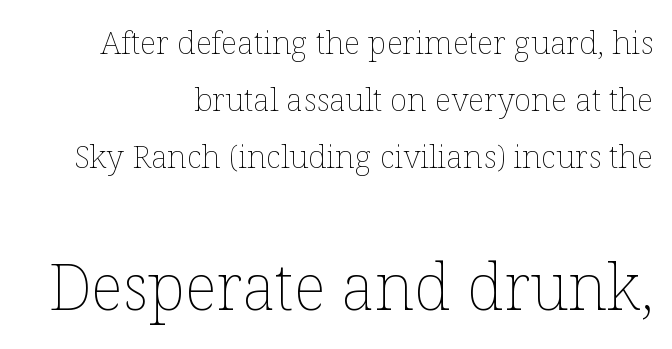
Q: Is the text bold? A: No.
Q: Is the text italic (slanted)? A: No, it is upright.
Q: Is the text underlined? A: No.
Q: How is the paragraph aligned? A: Right-aligned.
Q: Is the spacing between letters normal or unusually wide? A: Normal.
Q: Which block of text is set in a larger size, the first (top) or the second (bottom)? A: The second (bottom) one.
Q: Width (condensed, normal, or wide)? A: Normal.
Q: Stroke contrast? A: Low.
Q: x-height? A: Medium.
Q: Monospaced? A: No.
